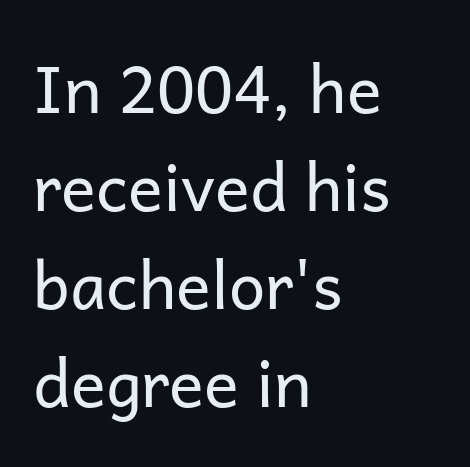
Q: Is the text bold? A: No.
Q: Is the text italic (slanted)? A: No, it is upright.
Q: Is the typeface a serif or a sans-serif typeface? A: Sans-serif.
Q: Is the text underlined? A: No.
Q: How is the paragraph aligned? A: Left-aligned.
Q: Is the spacing between letters normal or unusually wide? A: Normal.
Q: Is the spacing between lines tight, normal or loose? A: Normal.
Q: Width (condensed, normal, or wide)? A: Normal.
Q: Stroke contrast? A: Low.
Q: x-height? A: Medium.
Q: Monospaced? A: No.
